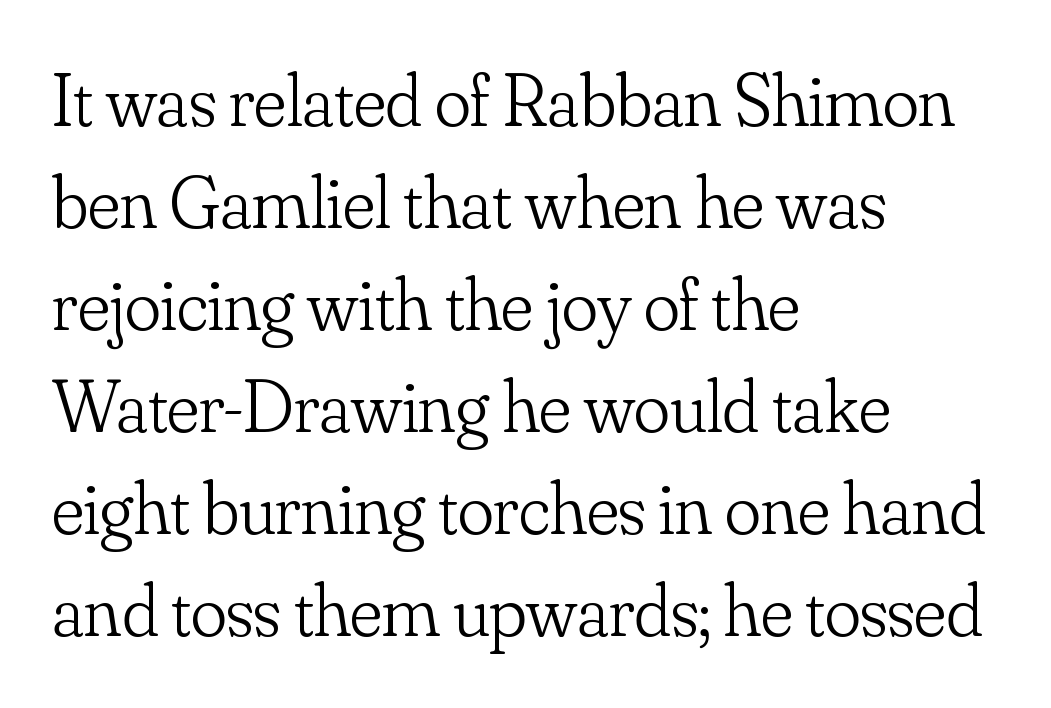
Descenders hang freely into open space. You could not count columns in this text — the font is proportionally spaced. Is the block centered? No — it sits flush against the left margin. Horizontal bands of white between lines are of average thickness. The axis of the letterforms is exactly vertical. Tracking here is standard; glyphs follow each other at the usual distance.
